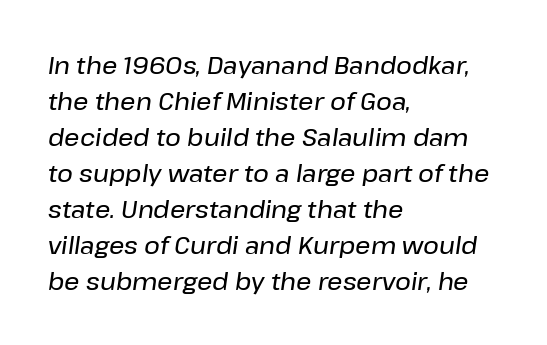
The image shows 24 px text type, italic (leaning right); set left-aligned, normal line spacing (1.5x), normal letter spacing, not underlined.
